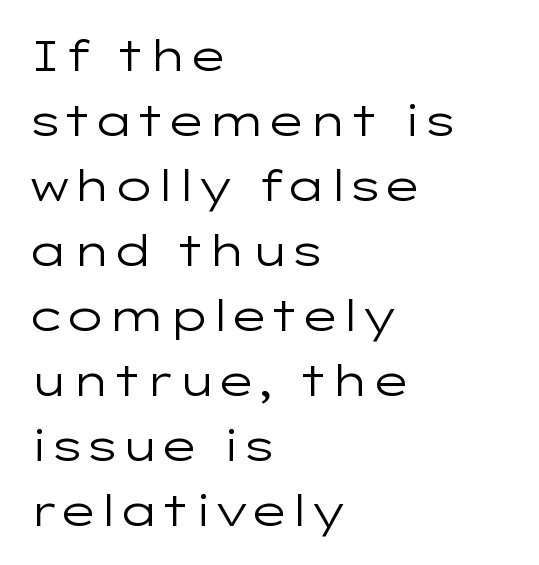
Q: Is the text bold? A: No.
Q: Is the text italic (slanted)? A: No, it is upright.
Q: Is the typeface a serif or a sans-serif typeface? A: Sans-serif.
Q: Is the text underlined? A: No.
Q: How is the paragraph aligned? A: Left-aligned.
Q: Is the spacing between letters normal or unusually wide? A: Normal.
Q: Is the spacing between lines tight, normal or loose? A: Normal.
Q: Width (condensed, normal, or wide)? A: Wide.
Q: Stroke contrast? A: Low.
Q: x-height? A: Medium.
Q: Monospaced? A: No.
